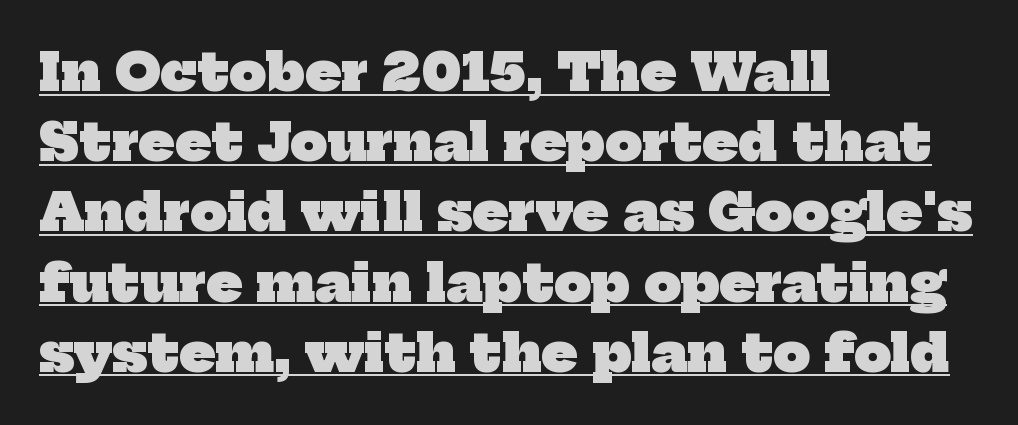
In terms of leading, this rendering sits right in the middle. Note the varied advance widths — an 'i' is clearly narrower than an 'm'. No extra tracking has been applied to these lines. In designer terms, the underline attribute is active on this setting. This sample is left-justified, so line endings fall wherever the words run out.
